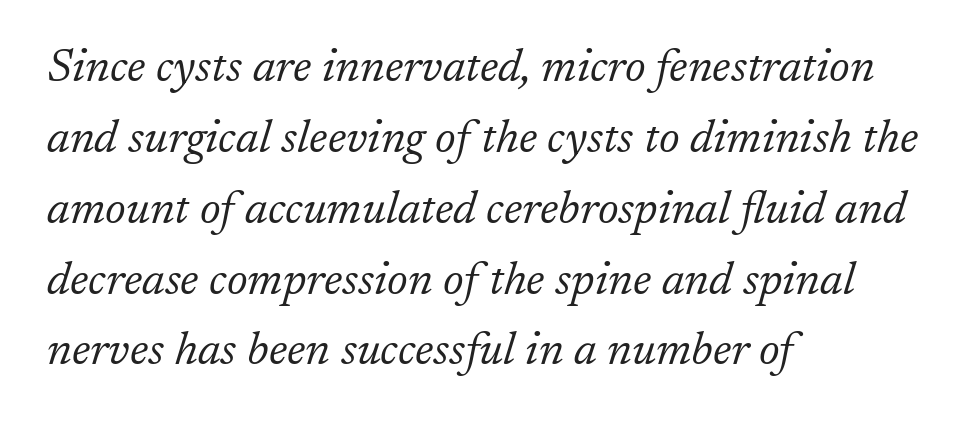
Stem width sits at or under what a default text font uses. The rendering uses a moderate line-height, typical for paragraphs. Serifs: yes, visible at the terminals of the letterforms. Compared with a centered layout, this one pins lines to the left instead.
